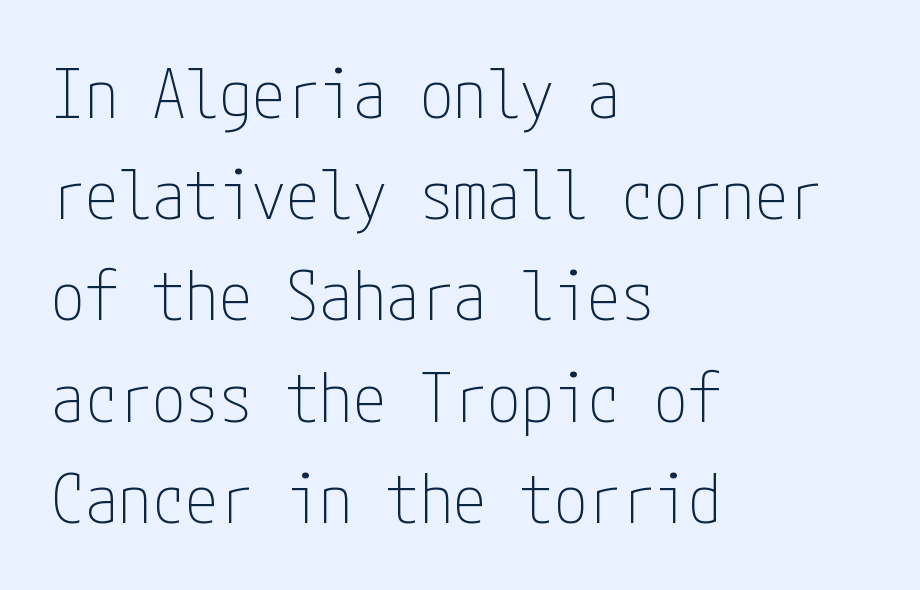
{"serif": "no", "italic": "no", "bold": "no", "weight": "thin", "width": "condensed", "stroke_contrast": "low", "x_height": "medium", "underline": "no", "align": "left", "line_spacing": "normal", "line_spacing_ratio": 1.51, "letter_spacing": "normal", "letter_spacing_em": 0.0, "glyph_px": 67}
